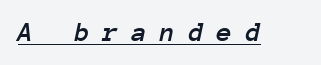
{"italic": "yes", "lean": "right", "slant_degrees": 12, "width": "normal", "stroke_contrast": "low", "x_height": "medium", "monospaced": "yes", "underline": "yes", "letter_spacing": "wide", "letter_spacing_em": 0.47, "glyph_px": 28}
